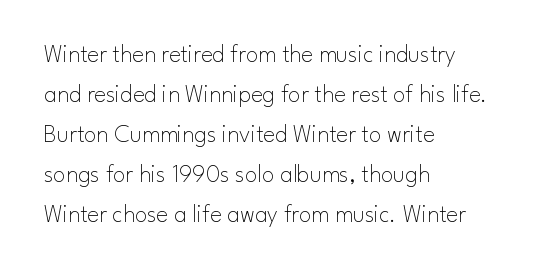
Q: Is the text bold? A: No.
Q: Is the text italic (slanted)? A: No, it is upright.
Q: Is the text underlined? A: No.
Q: How is the paragraph aligned? A: Left-aligned.
Q: Is the spacing between letters normal or unusually wide? A: Normal.
Q: Is the spacing between lines tight, normal or loose? A: Normal.
